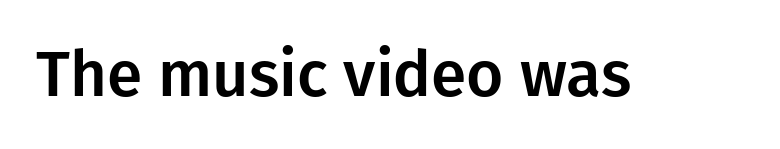
The image shows 64 px sans-serif type, upright; set normal letter spacing, not underlined; low stroke contrast and a medium x-height.
